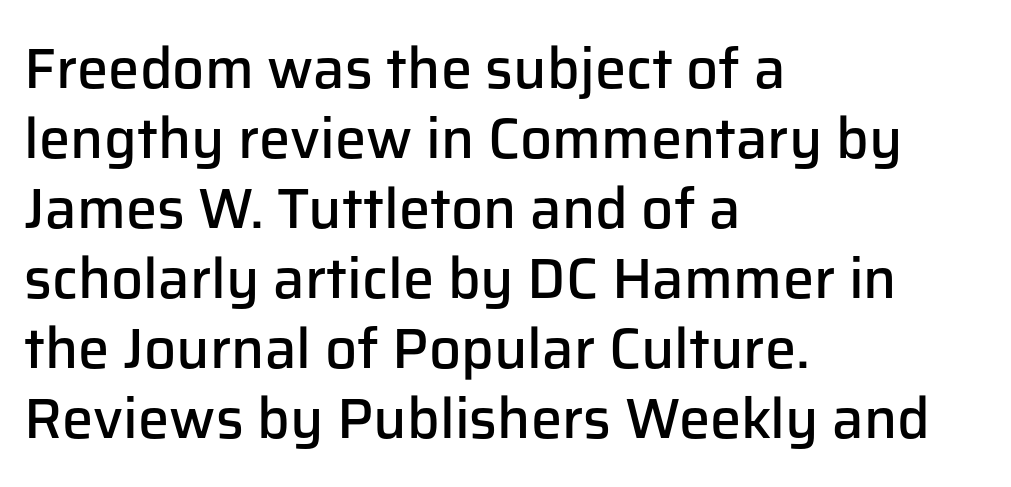
The image shows 56 px semibold sans-serif type, upright; set left-aligned, normal line spacing (1.25x), normal letter spacing, not underlined; low stroke contrast and a medium x-height.
